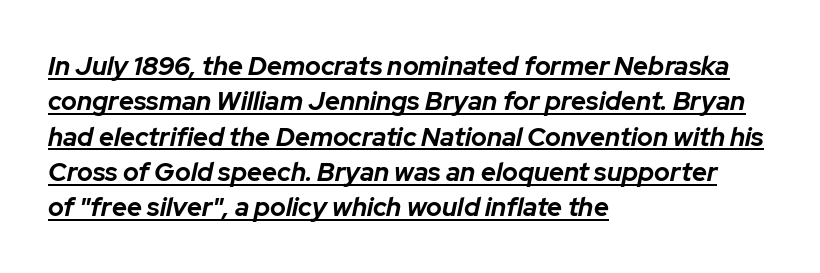
Q: Is the text bold? A: Yes.
Q: Is the text italic (slanted)? A: Yes, it leans right by about 12 degrees.
Q: Is the text underlined? A: Yes.
Q: How is the paragraph aligned? A: Left-aligned.
Q: Is the spacing between letters normal or unusually wide? A: Normal.
Q: Is the spacing between lines tight, normal or loose? A: Normal.
